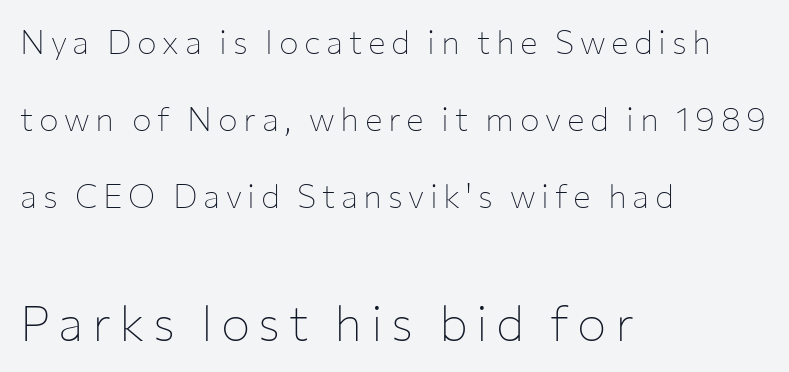
The image shows 49 px thin sans-serif type, upright; set left-aligned, loose line spacing (2.34x), not underlined; the second (bottom) block is 1.48x larger; low stroke contrast and a medium x-height.
